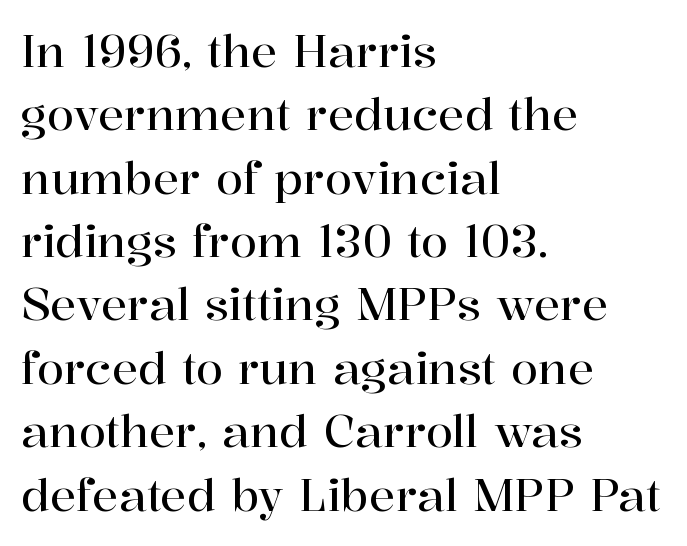
{"serif": "yes", "italic": "no", "width": "normal", "stroke_contrast": "high", "x_height": "medium", "monospaced": "no", "underline": "no", "align": "left", "line_spacing": "normal", "line_spacing_ratio": 1.44, "letter_spacing": "normal", "letter_spacing_em": 0.0, "glyph_px": 44}
